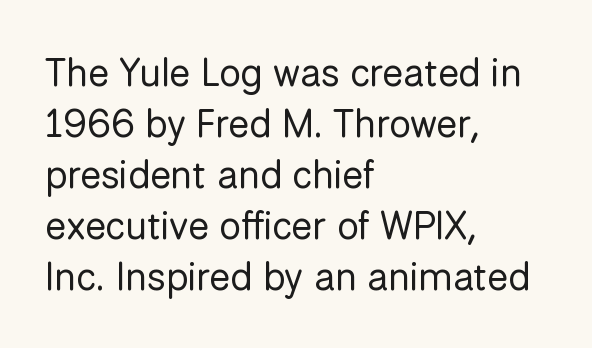
{"serif": "no", "italic": "no", "bold": "no", "weight": "regular", "width": "normal", "stroke_contrast": "low", "x_height": "medium", "monospaced": "no", "underline": "no", "align": "left", "line_spacing": "normal", "line_spacing_ratio": 1.31, "letter_spacing": "normal", "letter_spacing_em": 0.0, "glyph_px": 39}
